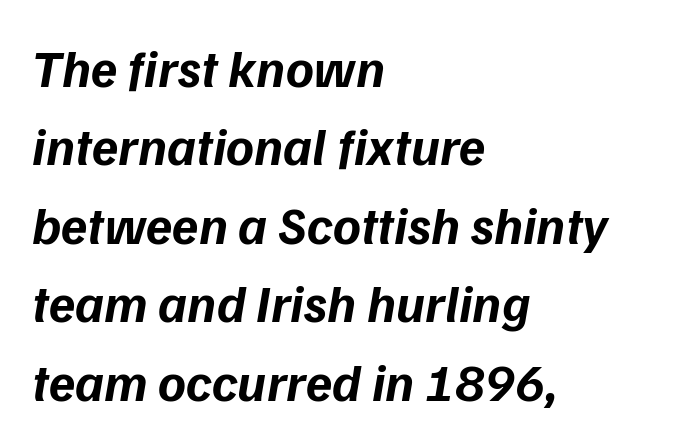
The image shows 53 px bold type, italic (leaning right); set left-aligned, normal line spacing (1.48x), normal letter spacing, not underlined; low stroke contrast and a medium x-height.
